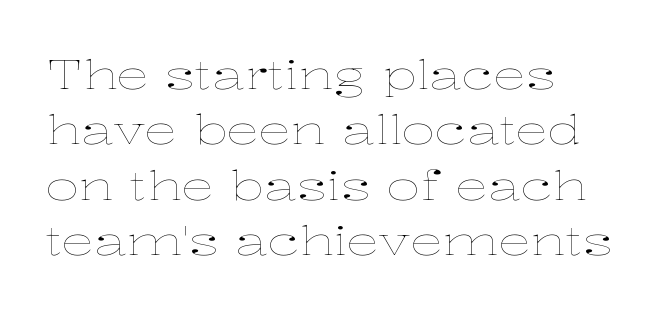
{"italic": "no", "bold": "no", "weight": "thin", "width": "wide", "stroke_contrast": "low", "x_height": "medium", "monospaced": "no", "underline": "no", "align": "left", "line_spacing": "normal", "line_spacing_ratio": 1.35, "letter_spacing": "normal", "letter_spacing_em": 0.0, "glyph_px": 41}
